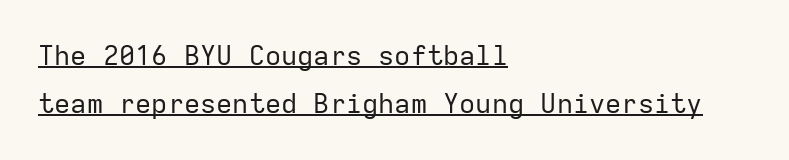
Q: Is the text bold? A: No.
Q: Is the text italic (slanted)? A: No, it is upright.
Q: Is the text underlined? A: Yes.
Q: How is the paragraph aligned? A: Left-aligned.
Q: Is the spacing between letters normal or unusually wide? A: Normal.
